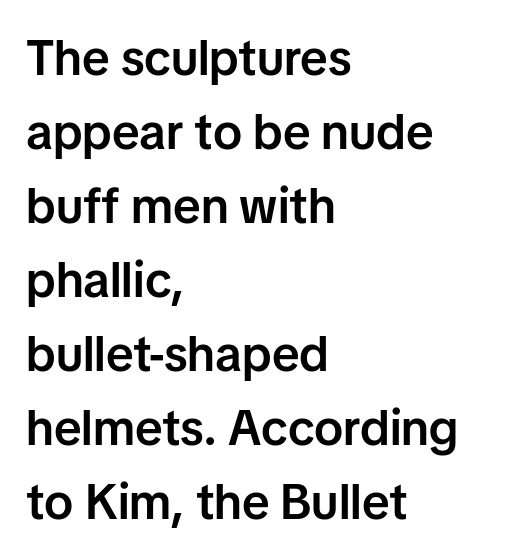
The rendering uses a semibold face; strokes are thickened but not to full bold. The paragraph has a hard left edge and a soft right edge. Type without underlining. These lines keep a tight, regular rhythm from letter to letter.
